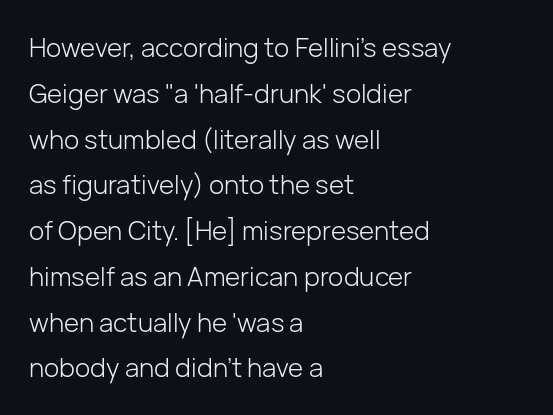
Heft: none added — not bold. This rendering features lettering with no underline. Spacing between characters is what you'd get straight out of the box. One-word summary of the alignment: left.
